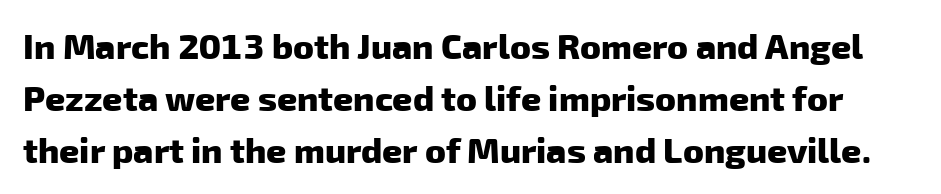
Q: Is the text bold? A: Yes.
Q: Is the typeface a serif or a sans-serif typeface? A: Sans-serif.
Q: Is the text underlined? A: No.
Q: Is the spacing between letters normal or unusually wide? A: Normal.
Q: Is the spacing between lines tight, normal or loose? A: Normal.
Q: Width (condensed, normal, or wide)? A: Normal.
Q: Stroke contrast? A: Low.
Q: x-height? A: Medium.
Q: Monospaced? A: No.
